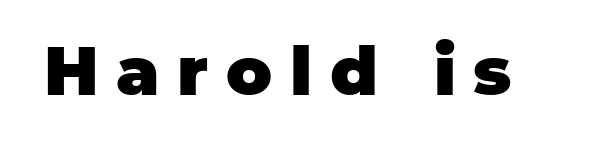
The image shows 68 px heavy sans-serif type, upright; set unusually wide letter spacing (+0.26 em), not underlined; low stroke contrast and a large x-height.
